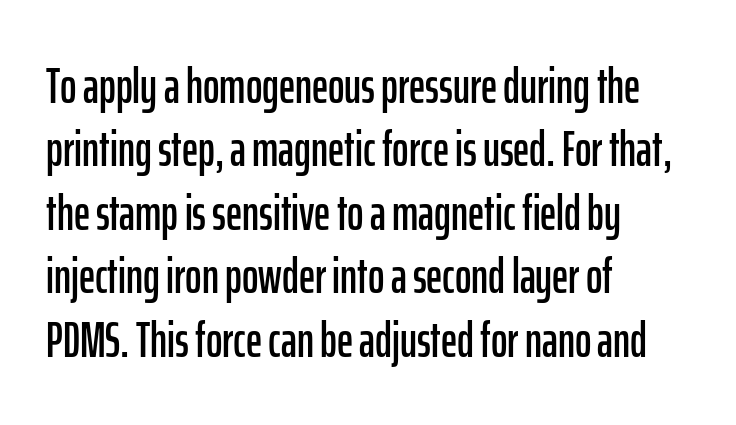
The image shows 50 px condensed sans-serif type, upright; set left-aligned, normal line spacing (1.27x), normal letter spacing, not underlined; low stroke contrast and a medium x-height.
